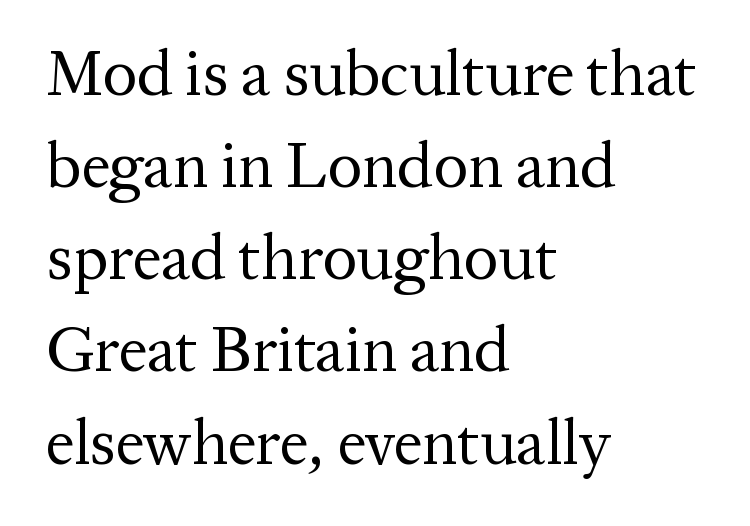
The image shows 64 px regular-weight serif type, upright; set left-aligned, normal line spacing (1.44x), normal letter spacing, not underlined; medium stroke contrast and a medium x-height.
